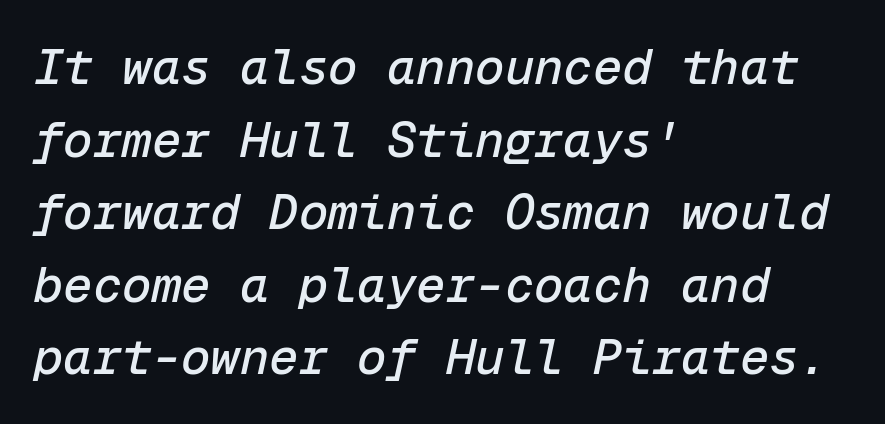
{"italic": "yes", "lean": "right", "slant_degrees": 12, "width": "normal", "stroke_contrast": "low", "x_height": "medium", "monospaced": "yes", "underline": "no", "align": "left", "line_spacing": "normal", "line_spacing_ratio": 1.48, "letter_spacing": "normal", "letter_spacing_em": 0.0, "glyph_px": 49}
